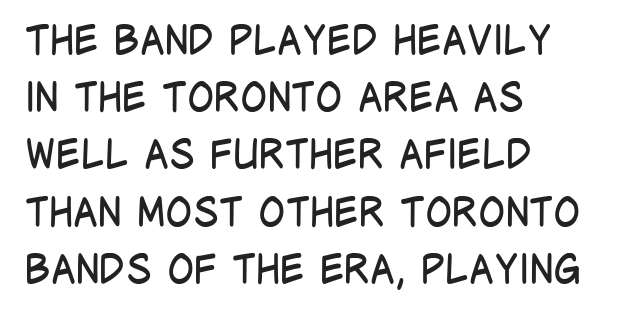
The image shows 40 px regular-weight, condensed sans-serif type, upright; set left-aligned, normal line spacing (1.43x), normal letter spacing, not underlined; low stroke contrast and a large x-height.
